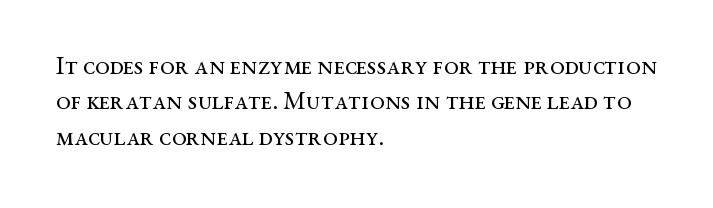
Q: Is the text bold? A: No.
Q: Is the text italic (slanted)? A: No, it is upright.
Q: Is the text underlined? A: No.
Q: How is the paragraph aligned? A: Left-aligned.
Q: Is the spacing between letters normal or unusually wide? A: Normal.
Q: Is the spacing between lines tight, normal or loose? A: Normal.
